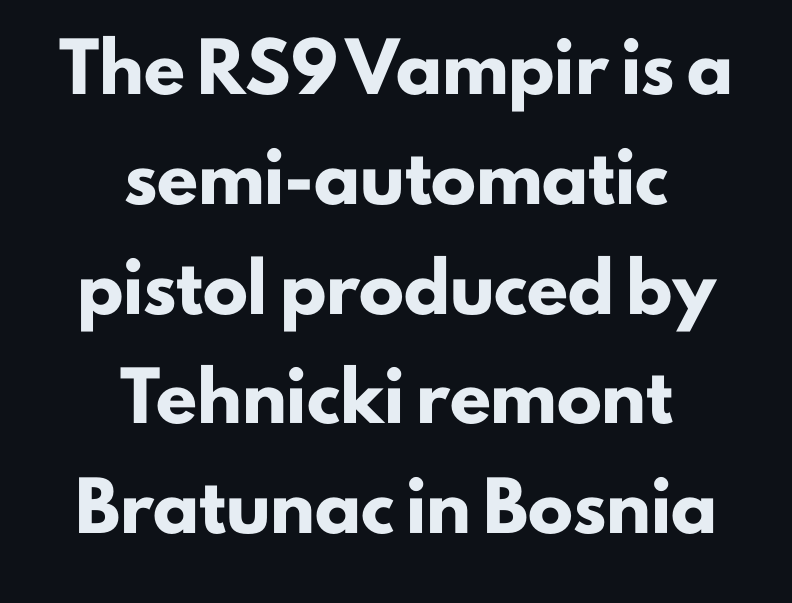
The image shows 45 px heavy sans-serif type, upright; set centered, loose line spacing (2.44x), normal letter spacing, not underlined; low stroke contrast and a small x-height.
